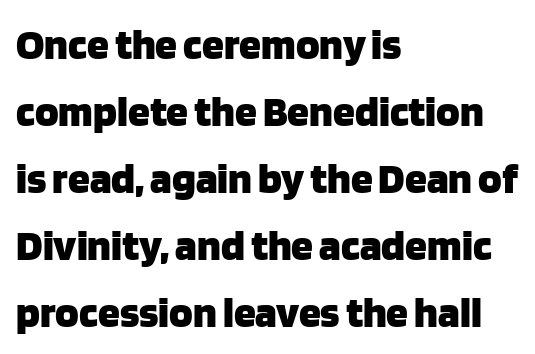
{"serif": "no", "italic": "no", "bold": "yes", "weight": "heavy", "width": "normal", "stroke_contrast": "low", "x_height": "large", "monospaced": "no", "underline": "no", "align": "left", "line_spacing": "normal", "line_spacing_ratio": 1.52, "letter_spacing": "normal", "letter_spacing_em": 0.0, "glyph_px": 44}
